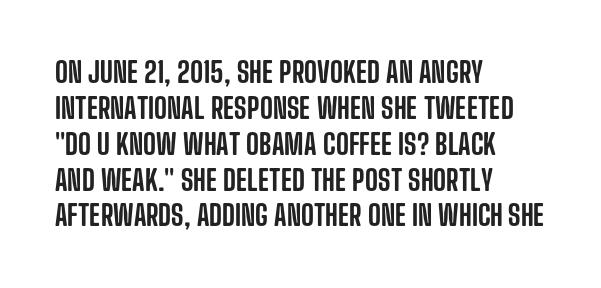
The image shows 28 px condensed sans-serif type, upright; set left-aligned, normal line spacing (1.28x), normal letter spacing, not underlined; low stroke contrast and a large x-height.
